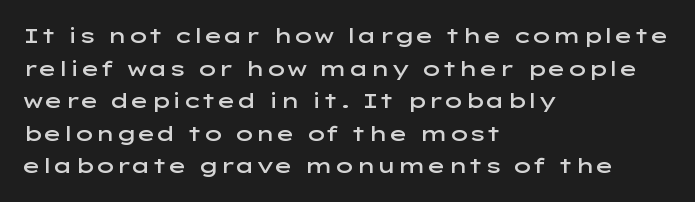
Q: Is the text bold? A: Semi-bold.
Q: Is the text italic (slanted)? A: No, it is upright.
Q: Is the text underlined? A: No.
Q: How is the paragraph aligned? A: Left-aligned.
Q: Is the spacing between letters normal or unusually wide? A: Normal.
Q: Is the spacing between lines tight, normal or loose? A: Normal.
